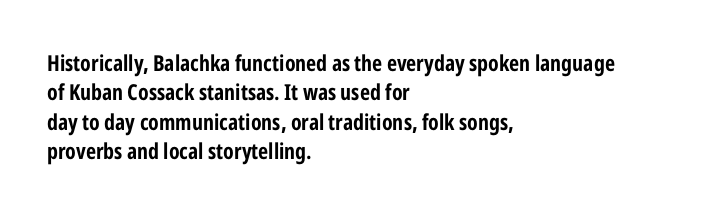
The vertical gap from one line to the next is medium. The rendering uses a bold face; every stroke is thick and dark. When letters stand straight like this, we call the style roman or upright. A typesetter would call this zero additional tracking.
